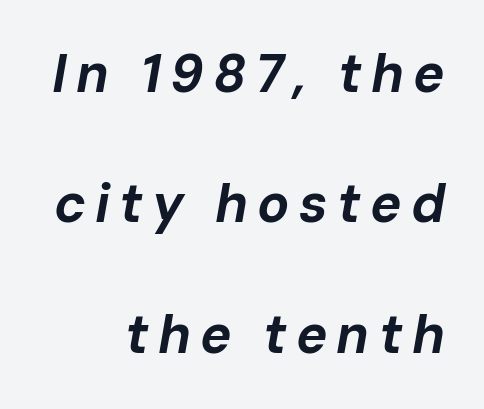
The paragraph has a hard right edge and a soft left edge. Rows of type keep a wide berth in the vertical direction. The letters advance in unequal steps, a hallmark of proportional type. The baseline area is clear. Emphasis by weight is at full strength: bold.
